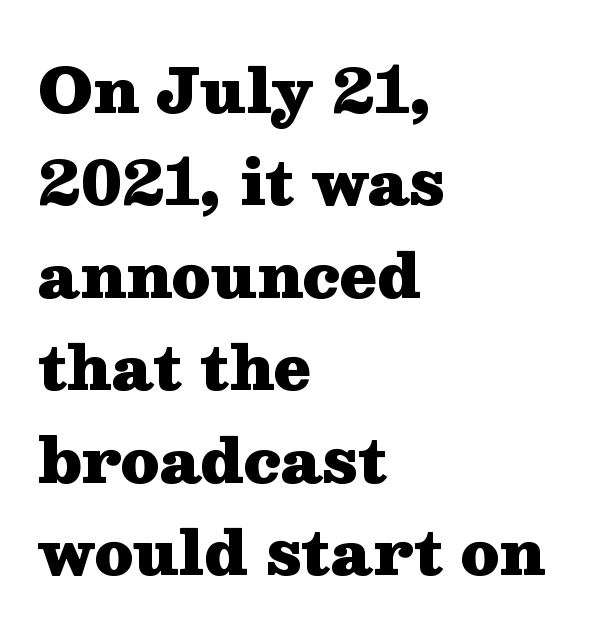
The image shows 60 px heavy, wide serif type, upright; set left-aligned, normal line spacing (1.54x), normal letter spacing, not underlined; medium stroke contrast and a medium x-height.
